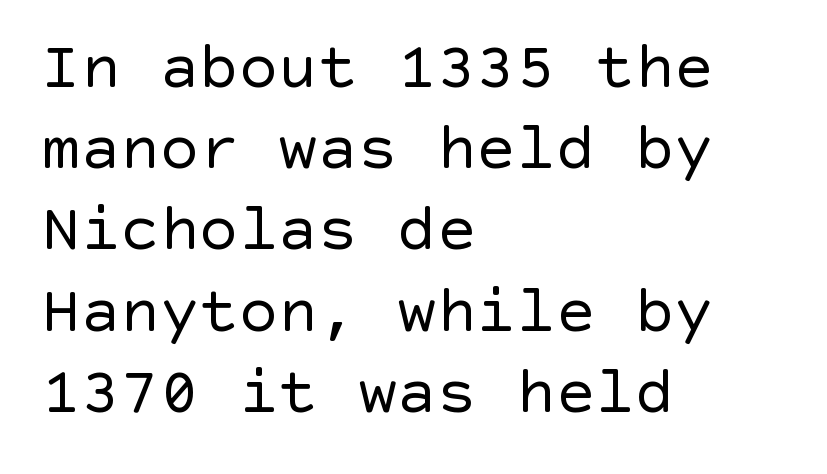
Q: Is the text bold? A: No.
Q: Is the text italic (slanted)? A: No, it is upright.
Q: Is the typeface a serif or a sans-serif typeface? A: Sans-serif.
Q: Is the text underlined? A: No.
Q: How is the paragraph aligned? A: Left-aligned.
Q: Is the spacing between letters normal or unusually wide? A: Normal.
Q: Width (condensed, normal, or wide)? A: Normal.
Q: x-height? A: Large.
